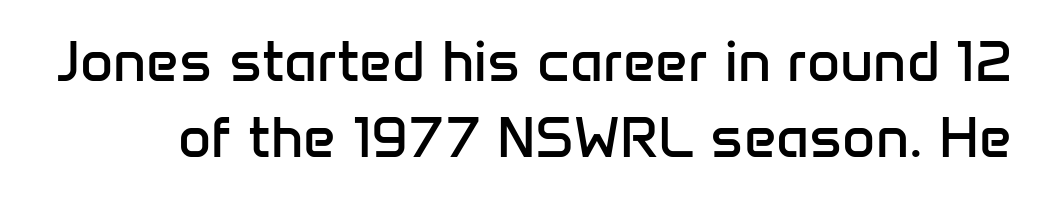
Classification — sans serif. Think of a printed novel: that variable character pitch is what you see here. Students, note that the glyphs here touch the page at normal intervals. Caption: face not bold, strokes unweighted.
